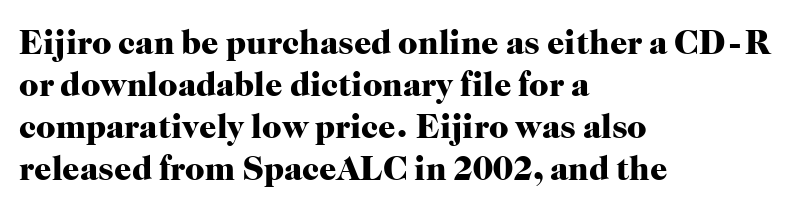
These lines are composed in type with serifs. Characters remain perfectly vertical along every line. No extra tracking has been applied to these lines. Line beginnings align vertically; line endings do not. Descenders are the only things crossing below the line.
